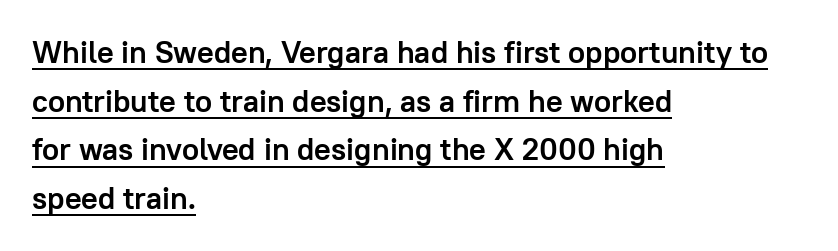
Q: Is the text bold? A: Yes.
Q: Is the text italic (slanted)? A: No, it is upright.
Q: Is the typeface a serif or a sans-serif typeface? A: Sans-serif.
Q: Is the text underlined? A: Yes.
Q: How is the paragraph aligned? A: Left-aligned.
Q: Is the spacing between letters normal or unusually wide? A: Normal.
Q: Is the spacing between lines tight, normal or loose? A: Normal.
Q: Width (condensed, normal, or wide)? A: Normal.
Q: Stroke contrast? A: Low.
Q: x-height? A: Medium.
Q: Monospaced? A: No.
